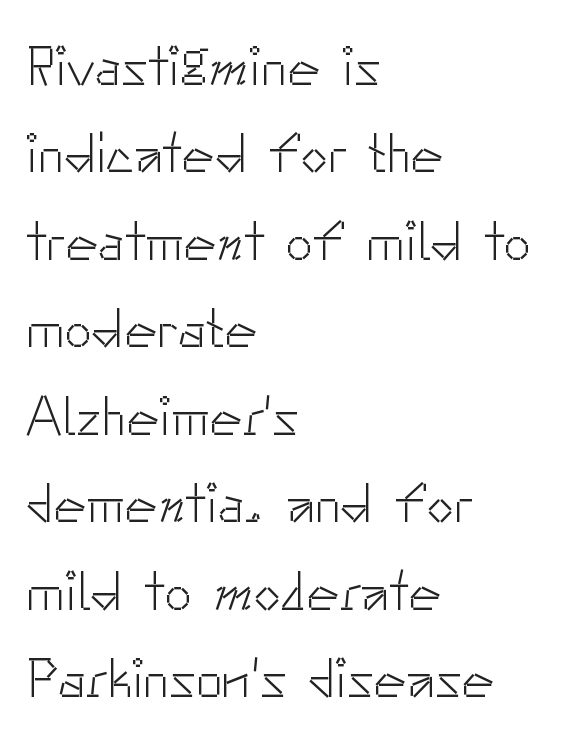
The image shows 55 px light sans-serif type, upright; set left-aligned, normal line spacing (1.59x), normal letter spacing, not underlined; low stroke contrast and a small x-height.
